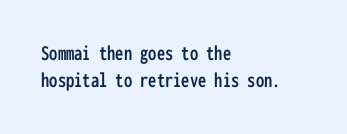
Q: Is the text italic (slanted)? A: No, it is upright.
Q: Is the text underlined? A: No.
Q: How is the paragraph aligned? A: Left-aligned.
Q: Is the spacing between letters normal or unusually wide? A: Normal.
